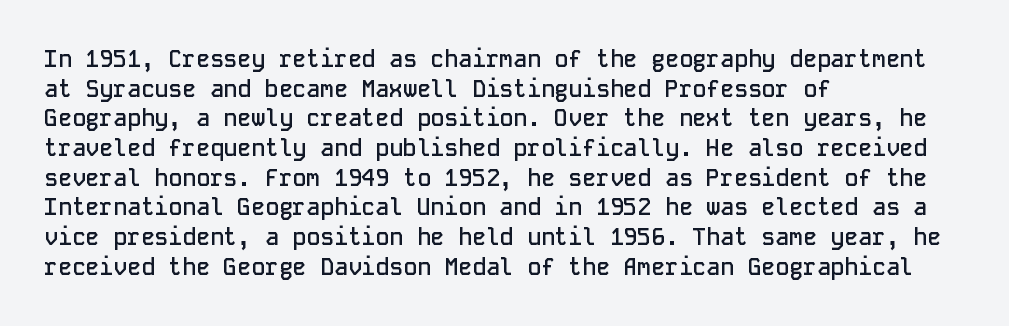
{"italic": "no", "bold": "semi", "underline": "no", "align": "left", "line_spacing": "normal", "line_spacing_ratio": 1.29, "letter_spacing": "normal", "letter_spacing_em": 0.0, "glyph_px": 23}
